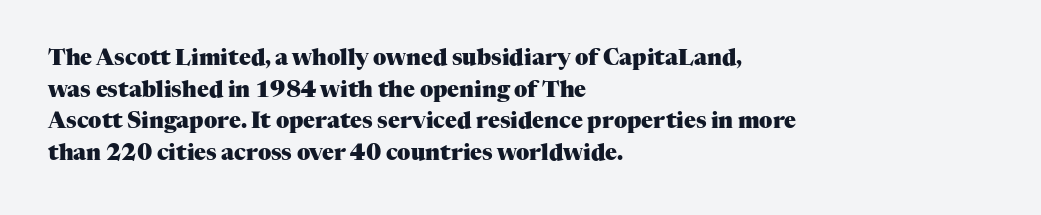
Q: Is the text bold? A: Yes.
Q: Is the text italic (slanted)? A: No, it is upright.
Q: Is the text underlined? A: No.
Q: How is the paragraph aligned? A: Left-aligned.
Q: Is the spacing between letters normal or unusually wide? A: Normal.
Q: Is the spacing between lines tight, normal or loose? A: Normal.
